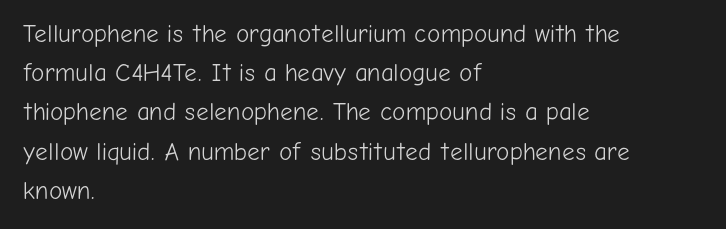
Q: Is the text bold? A: No.
Q: Is the text italic (slanted)? A: No, it is upright.
Q: Is the text underlined? A: No.
Q: How is the paragraph aligned? A: Left-aligned.
Q: Is the spacing between letters normal or unusually wide? A: Normal.
Q: Is the spacing between lines tight, normal or loose? A: Normal.
